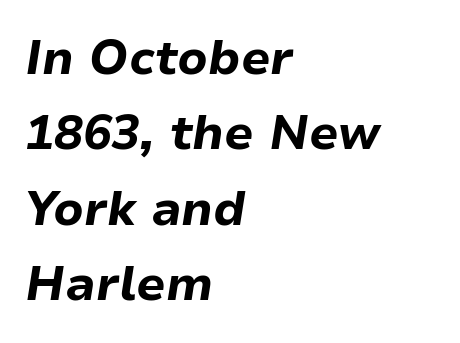
The lines sit at an ordinary, default distance from one another. Each word holds together tightly as a unit, with standard inter-letter gaps. These lines are rendered in a variable-pitch font. The text block is weighted toward the left margin, trailing off unevenly rightward. The text carries the slant typical of an italic or oblique font. Anything drawn beneath the words? Only blank space.
